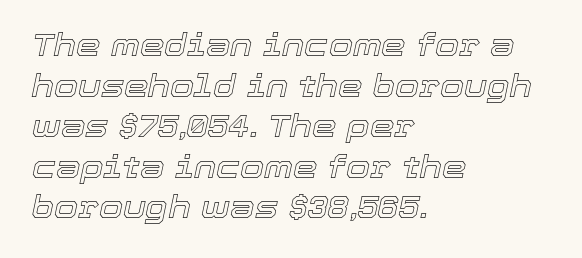
The image shows 31 px text type, italic (leaning right); set left-aligned, normal line spacing (1.31x), normal letter spacing, not underlined; a medium x-height.
